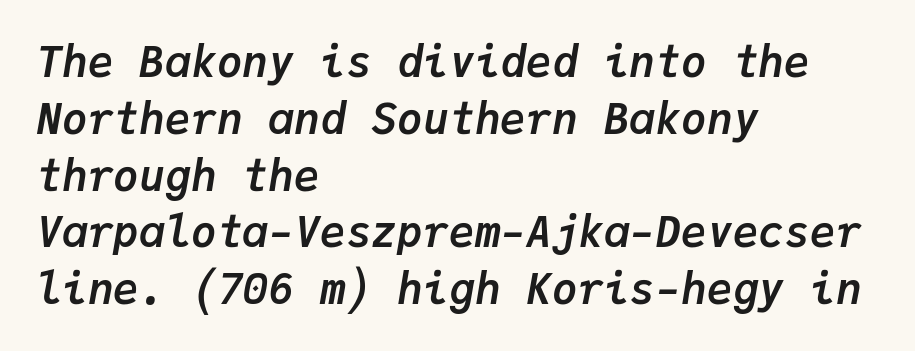
The block of text has a typical density, with ordinary space between rows. Characters follow at the spacing the type designer built in. Slanted lettering throughout. Short and long lines alike share a common starting point at left.
